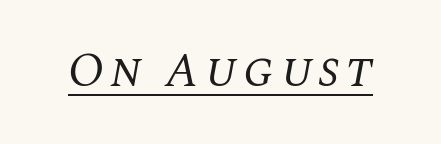
Q: Is the text bold? A: No.
Q: Is the text italic (slanted)? A: Yes, it leans right by about 10 degrees.
Q: Is the typeface a serif or a sans-serif typeface? A: Serif.
Q: Is the text underlined? A: Yes.
Q: Width (condensed, normal, or wide)? A: Normal.
Q: Stroke contrast? A: Medium.
Q: x-height? A: Large.
Q: Monospaced? A: No.
